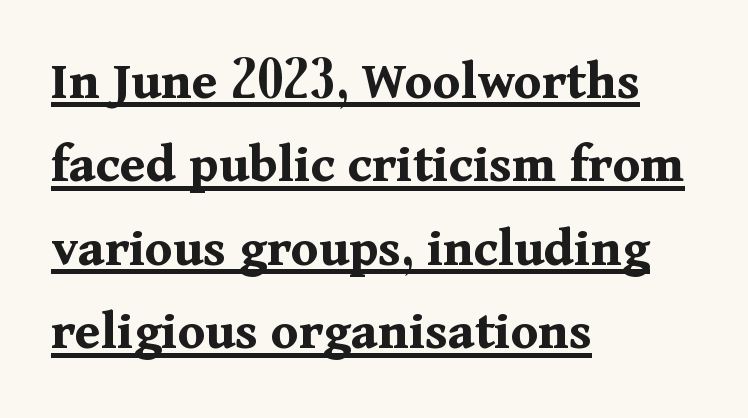
{"serif": "yes", "italic": "no", "bold": "yes", "weight": "bold", "width": "normal", "stroke_contrast": "medium", "x_height": "medium", "monospaced": "no", "underline": "yes", "align": "left", "line_spacing": "normal", "line_spacing_ratio": 1.49, "letter_spacing": "normal", "letter_spacing_em": 0.0, "glyph_px": 56}
